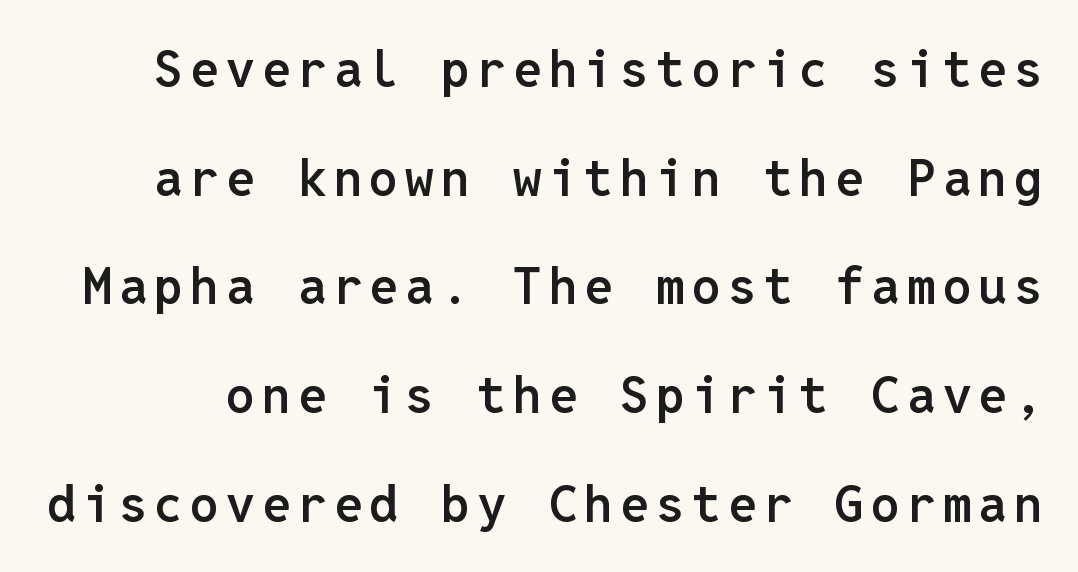
The image shows 51 px semibold sans-serif type, upright, monospaced; set loose line spacing (2.13x), not underlined; low stroke contrast and a medium x-height.
